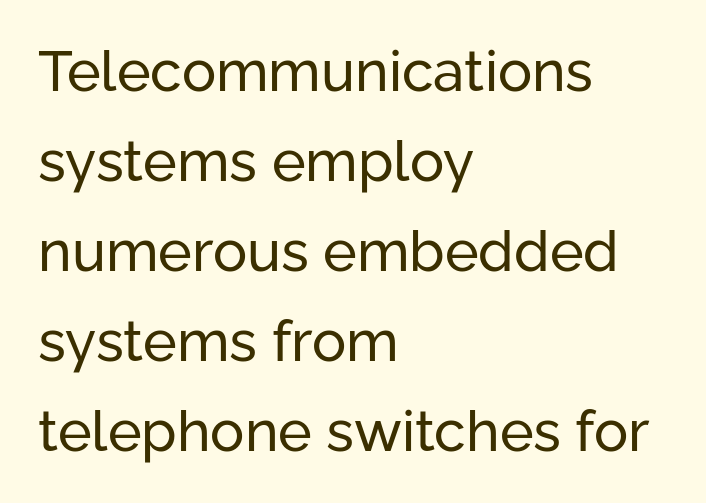
Is the block centered? No — it sits flush against the left margin. The vertical gap from one line to the next is medium. Default kerning and tracking; the words read as compact shapes. Proportional: the letters do not fall into vertical columns. This is roman type, the default non-slanted kind.
